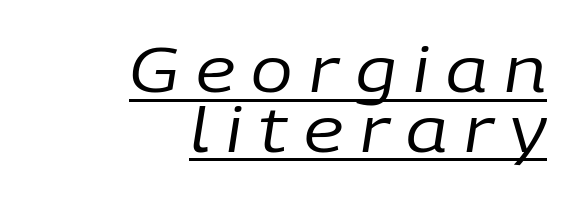
Q: Is the text bold? A: No.
Q: Is the text italic (slanted)? A: Yes, it leans right by about 9 degrees.
Q: Is the text underlined? A: Yes.
Q: How is the paragraph aligned? A: Right-aligned.
Q: Is the spacing between letters normal or unusually wide? A: Unusually wide.
Q: Is the spacing between lines tight, normal or loose? A: Tight.
Q: Width (condensed, normal, or wide)? A: Normal.
Q: Stroke contrast? A: Low.
Q: x-height? A: Medium.
Q: Monospaced? A: No.
